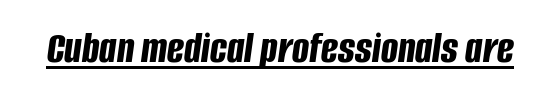
Q: Is the text bold? A: Yes.
Q: Is the text italic (slanted)? A: Yes, it leans right by about 8 degrees.
Q: Is the text underlined? A: Yes.
Q: Is the spacing between letters normal or unusually wide? A: Normal.
Q: Width (condensed, normal, or wide)? A: Condensed.
Q: Stroke contrast? A: Low.
Q: x-height? A: Large.
Q: Monospaced? A: No.
